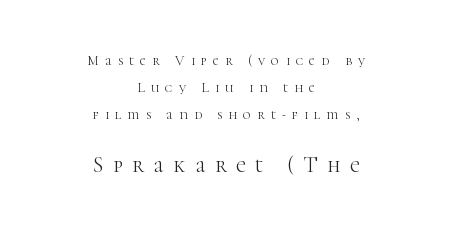
Q: Is the text bold? A: No.
Q: Is the text italic (slanted)? A: No, it is upright.
Q: Is the text underlined? A: No.
Q: How is the paragraph aligned? A: Centered.
Q: Is the spacing between letters normal or unusually wide? A: Unusually wide.
Q: Is the spacing between lines tight, normal or loose? A: Loose.
Q: Which block of text is set in a larger size, the first (top) or the second (bottom)? A: The second (bottom) one.
